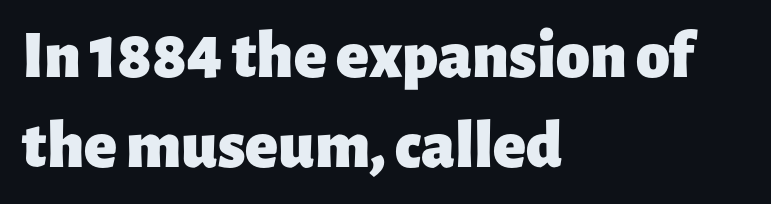
Quick note: interline space is typical. Each word holds together tightly as a unit, with standard inter-letter gaps. Typesetter's note: full bold, strokes at maximum text heaviness. Line beginnings align vertically; line endings do not. Bare-footed words on every line.
